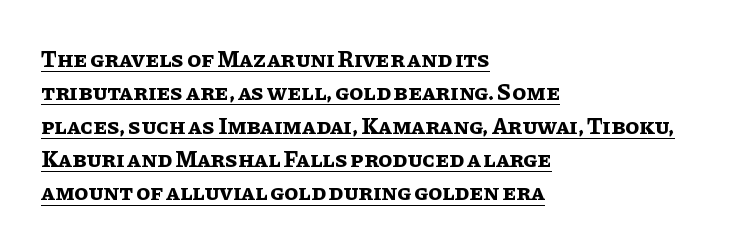
The image shows 23 px bold type, upright; set left-aligned, normal line spacing (1.45x), normal letter spacing, underlined.
